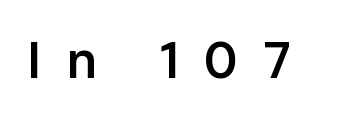
Q: Is the text bold? A: Semi-bold.
Q: Is the text italic (slanted)? A: No, it is upright.
Q: Is the typeface a serif or a sans-serif typeface? A: Sans-serif.
Q: Is the text underlined? A: No.
Q: Is the spacing between letters normal or unusually wide? A: Unusually wide.
Q: Width (condensed, normal, or wide)? A: Normal.
Q: Stroke contrast? A: Low.
Q: x-height? A: Medium.
Q: Monospaced? A: No.
